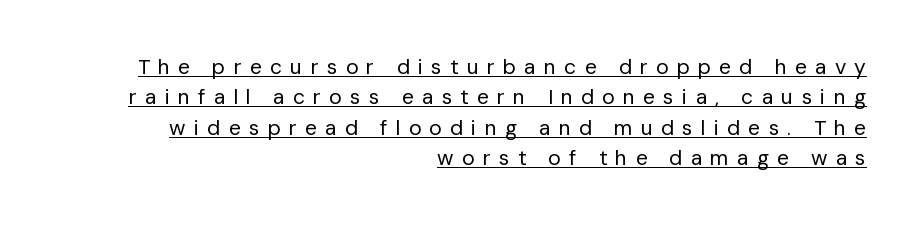
Q: Is the text bold? A: No.
Q: Is the text italic (slanted)? A: No, it is upright.
Q: Is the text underlined? A: Yes.
Q: How is the paragraph aligned? A: Right-aligned.
Q: Is the spacing between letters normal or unusually wide? A: Unusually wide.
Q: Is the spacing between lines tight, normal or loose? A: Normal.
